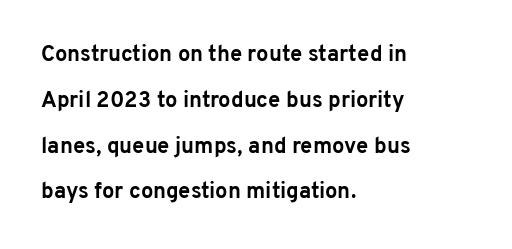
The typesetter chose a ragged-right arrangement here. The vertical gap from one line to the next is large. What weight is shown? A full bold with thick strokes. This sample uses an upright cut, with every glyph sitting square on the baseline. Type without underlining. Nobody touched the tracking dial on this one.
